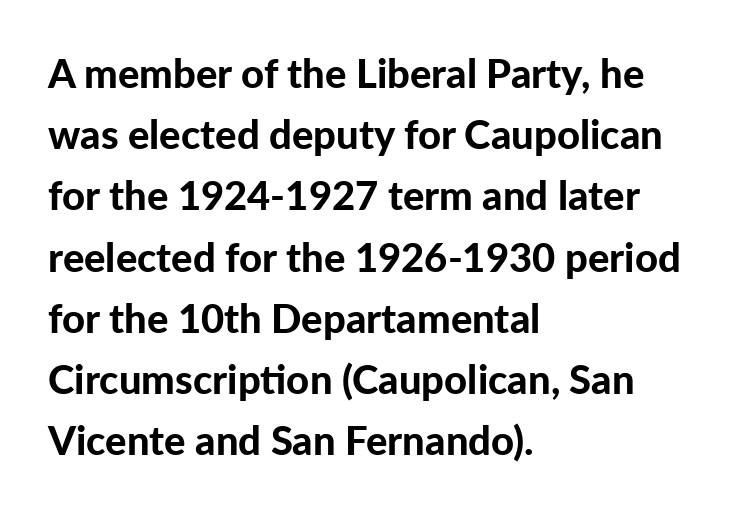
The image shows 40 px bold sans-serif type, upright; set left-aligned, normal line spacing (1.53x), normal letter spacing, not underlined; low stroke contrast and a medium x-height.
